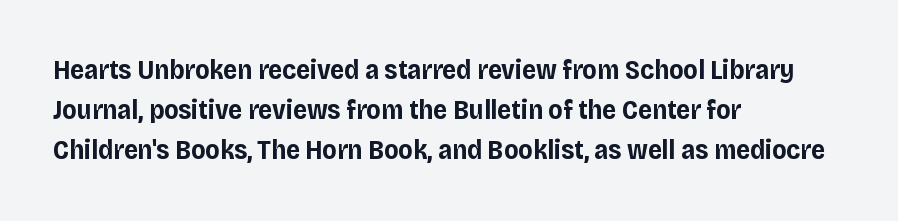
The image shows 27 px bold type, upright; set left-aligned, normal line spacing (1.49x), normal letter spacing, not underlined.
